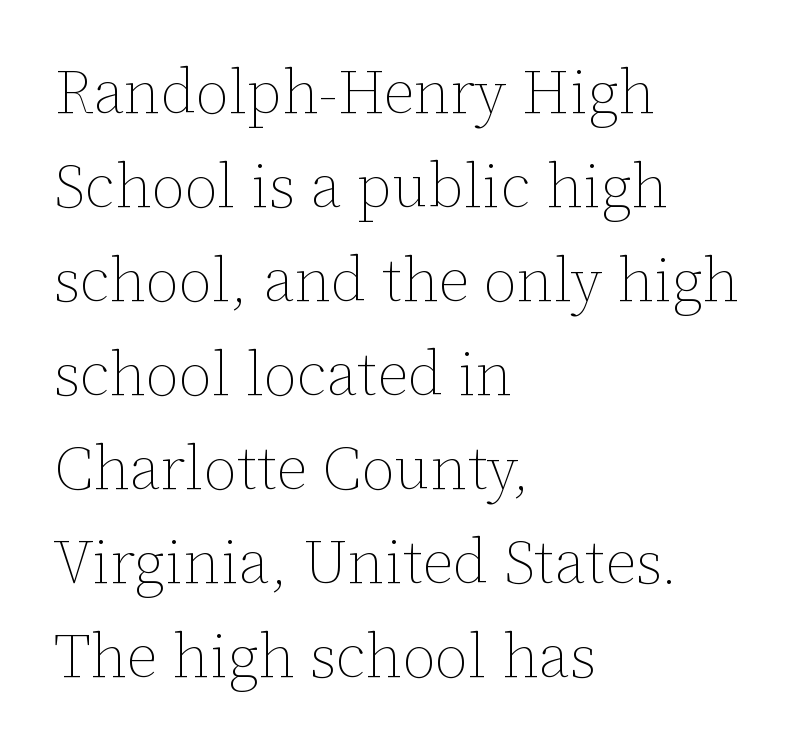
The type is set solid horizontally, with unmodified tracking. Plain, unruled lines of type. Ascenders rise straight up at ninety degrees. Reading down the column, the eye jumps a familiar distance to each next line. Varying glyph widths throughout — classic text-font behaviour.
